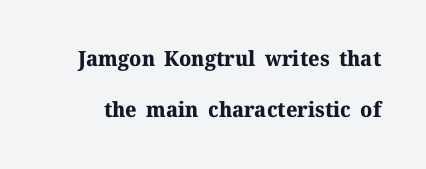
Regarding leading, the lines here are spaced well apart. In terms of letterspacing, this is plain default setting. The glyphs are unaccompanied by any horizontal stroke below them. Vertical strokes here are truly vertical. The characters look thick and weighty, a clear bold.
